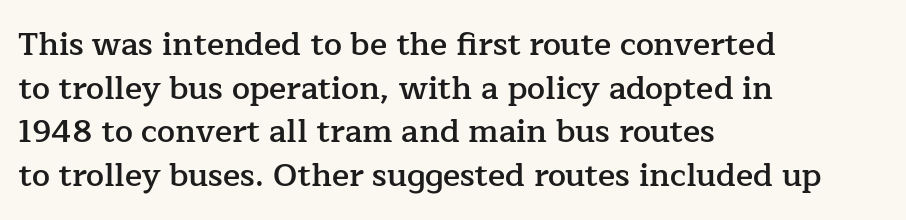
Alignment: flush left. You could not count columns in this text — the font is proportionally spaced. These lines keep a tight, regular rhythm from letter to letter. A typesetter would label this face a serif.
